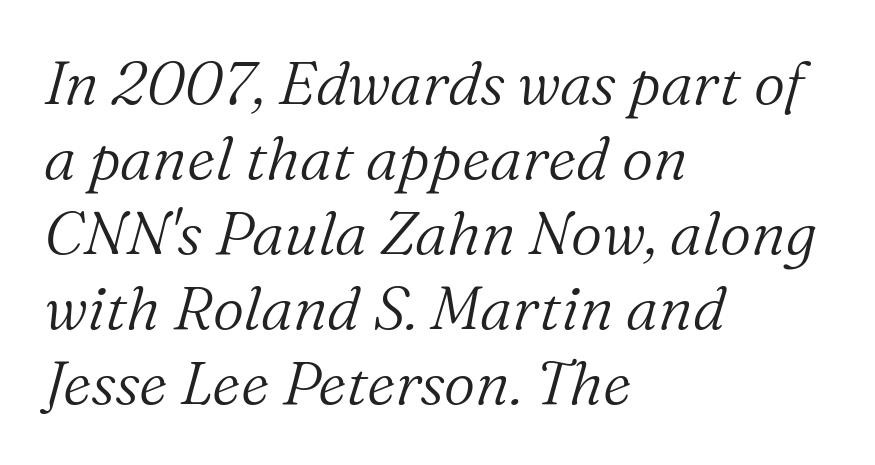
The image shows 61 px light serif type, italic (leaning right); set left-aligned, line spacing 1.23x, normal letter spacing, not underlined; medium stroke contrast and a medium x-height.
